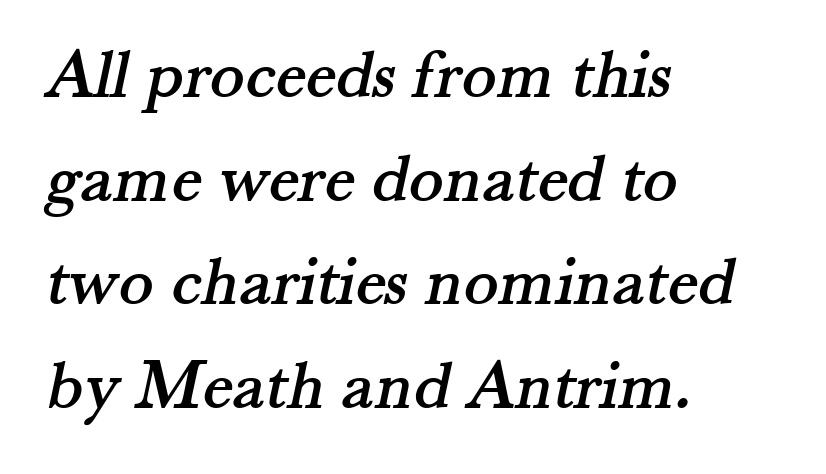
{"serif": "yes", "width": "normal", "stroke_contrast": "medium", "x_height": "small", "monospaced": "no", "underline": "no", "align": "left", "line_spacing": "normal", "line_spacing_ratio": 1.44, "letter_spacing": "normal", "letter_spacing_em": 0.0, "glyph_px": 72}
